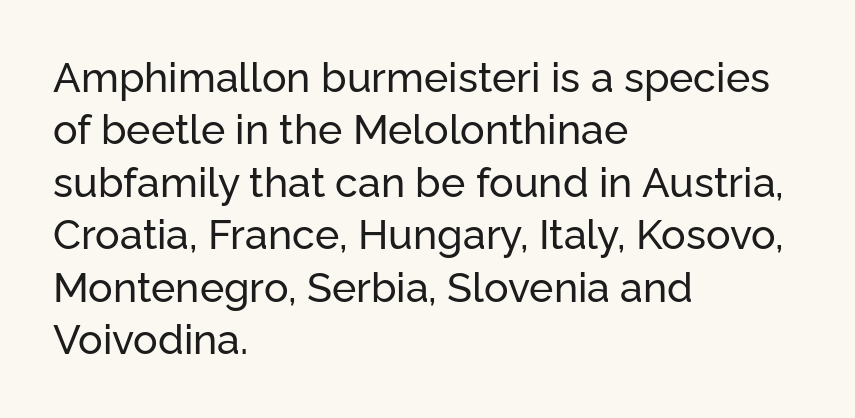
{"serif": "no", "italic": "no", "width": "normal", "stroke_contrast": "low", "x_height": "medium", "monospaced": "no", "underline": "no", "align": "left", "line_spacing": "normal", "line_spacing_ratio": 1.28, "letter_spacing": "normal", "letter_spacing_em": 0.0, "glyph_px": 41}
